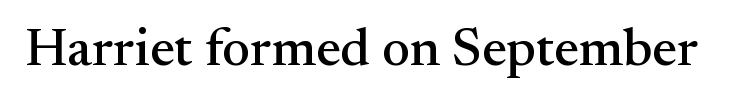
What kind of face is this? One with serifs. Is this a fixed-width face? No — the glyphs have proportional, varying widths. The words here are not underlined. Spacing between characters is what you'd get straight out of the box. A typesetter would mark this as roman, not italic.
